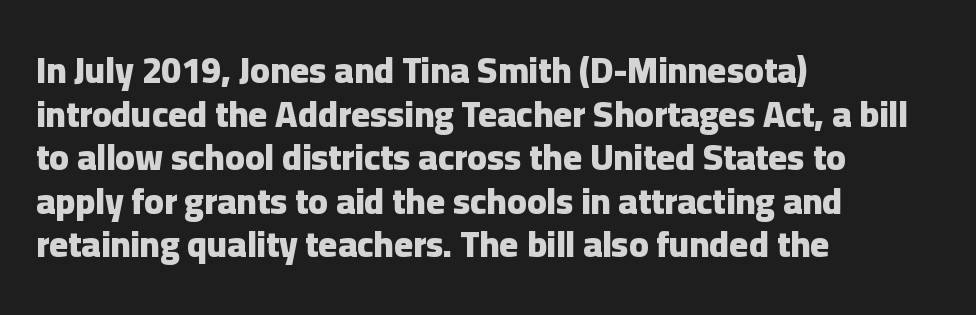
Q: Is the text bold? A: Yes.
Q: Is the text italic (slanted)? A: No, it is upright.
Q: Is the typeface a serif or a sans-serif typeface? A: Sans-serif.
Q: Is the text underlined? A: No.
Q: How is the paragraph aligned? A: Left-aligned.
Q: Is the spacing between letters normal or unusually wide? A: Normal.
Q: Width (condensed, normal, or wide)? A: Normal.
Q: Stroke contrast? A: Low.
Q: x-height? A: Medium.
Q: Monospaced? A: No.
